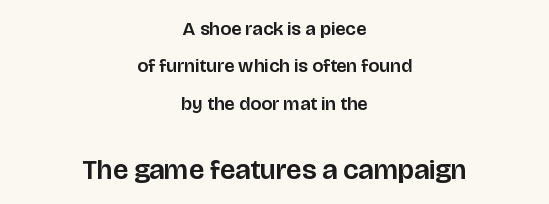
Quick note: interline space is abundant. Clear beneath every line of the passage. Do the characters align in a grid? No, the font is proportional. Every stem runs plumb, perpendicular to the baseline.
